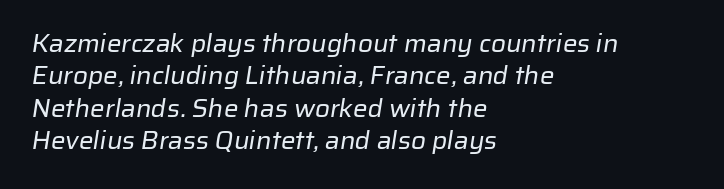
Q: Is the text bold? A: No.
Q: Is the text underlined? A: No.
Q: How is the paragraph aligned? A: Left-aligned.
Q: Is the spacing between letters normal or unusually wide? A: Normal.
Q: Is the spacing between lines tight, normal or loose? A: Normal.
